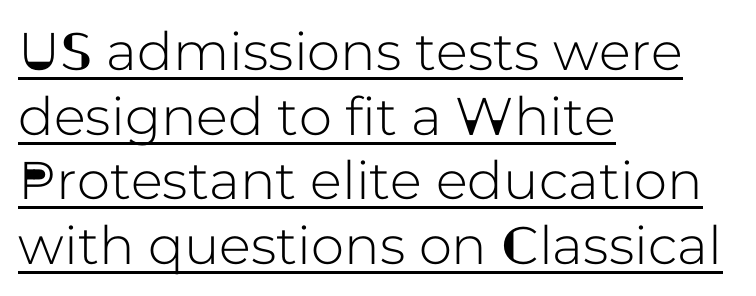
The image shows 53 px sans-serif type, upright; set left-aligned, line spacing 1.22x, normal letter spacing, underlined; low stroke contrast and a medium x-height.
